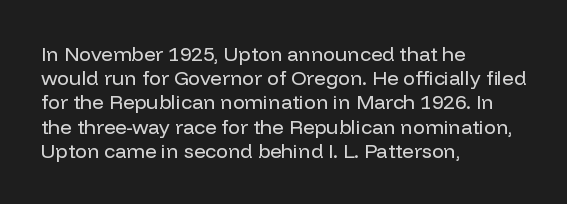
{"italic": "no", "bold": "no", "underline": "no", "align": "left", "line_spacing_ratio": 1.21, "letter_spacing": "normal", "letter_spacing_em": 0.0, "glyph_px": 20}
